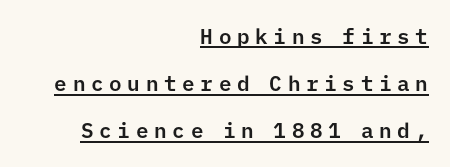
The image shows 21 px text type, upright; set right-aligned, loose line spacing (2.25x), unusually wide letter spacing (+0.27 em), underlined.
